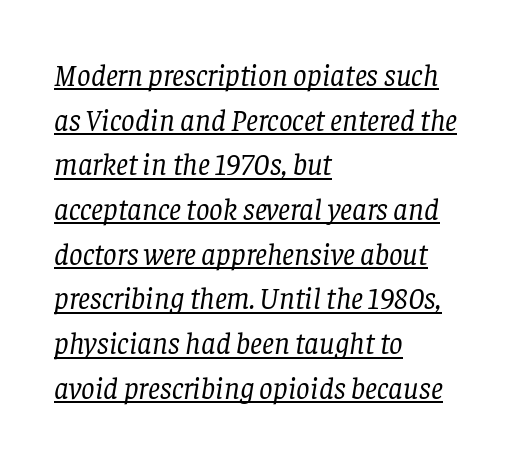
The image shows 30 px regular-weight serif type, italic (leaning right); set left-aligned, normal line spacing (1.49x), normal letter spacing, underlined; low stroke contrast and a large x-height.
